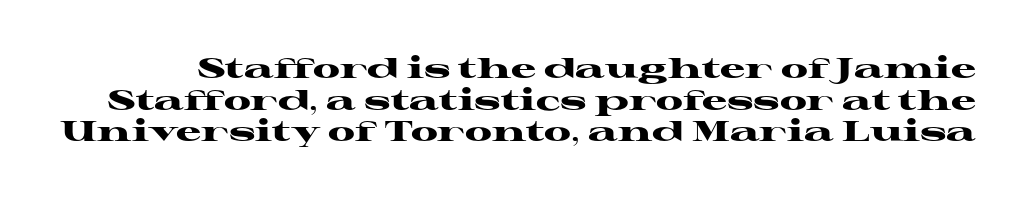
Descenders hang freely into open space. Weight check: bold — yes, fully. Compared with typical body copy, the letter spacing here is the same. The letters advance in unequal steps, a hallmark of proportional type. Leading: reduced. A typesetter would mark this as roman, not italic.
